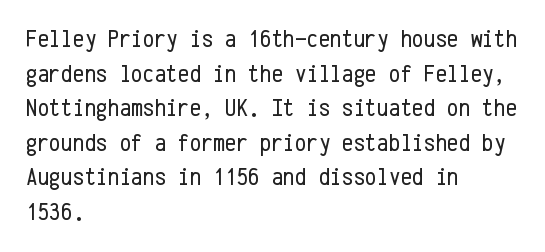
The image shows 26 px text type, upright; set left-aligned, normal line spacing (1.33x), normal letter spacing, not underlined.
